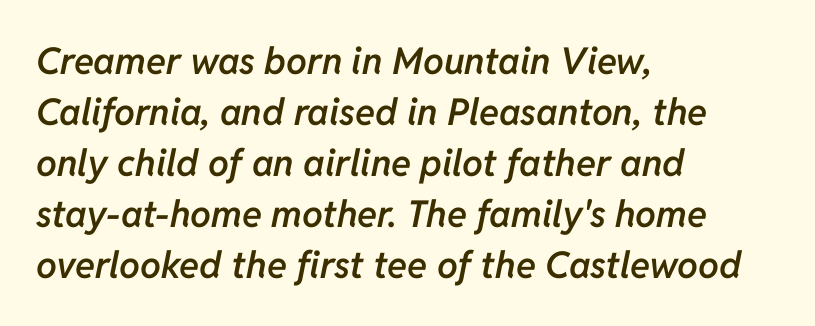
Q: Is the text bold? A: Semi-bold.
Q: Is the text italic (slanted)? A: Yes, it leans right by about 11 degrees.
Q: Is the text underlined? A: No.
Q: How is the paragraph aligned? A: Left-aligned.
Q: Is the spacing between letters normal or unusually wide? A: Normal.
Q: Is the spacing between lines tight, normal or loose? A: Normal.
Q: Width (condensed, normal, or wide)? A: Normal.
Q: Stroke contrast? A: Low.
Q: x-height? A: Medium.
Q: Monospaced? A: No.
